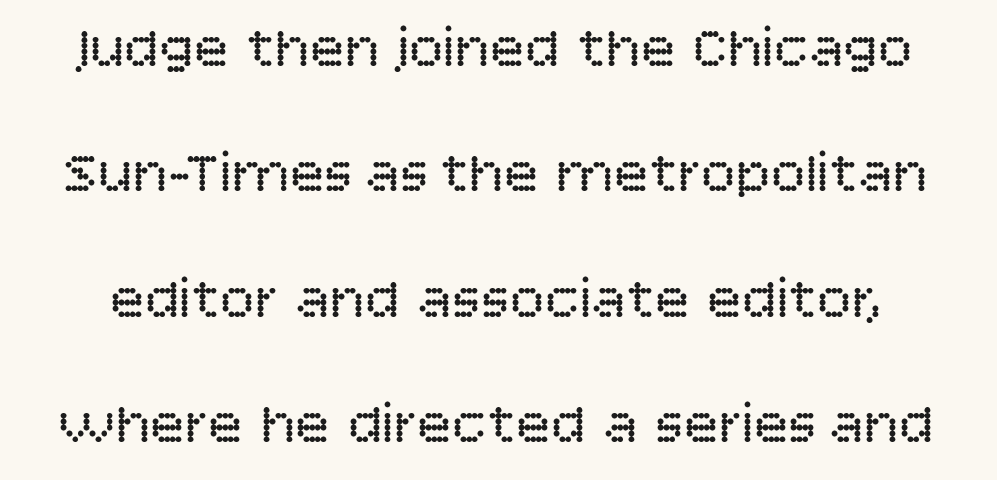
Q: Is the text bold? A: No.
Q: Is the text italic (slanted)? A: No, it is upright.
Q: Is the typeface a serif or a sans-serif typeface? A: Sans-serif.
Q: Is the text underlined? A: No.
Q: Is the spacing between letters normal or unusually wide? A: Normal.
Q: Is the spacing between lines tight, normal or loose? A: Loose.
Q: Width (condensed, normal, or wide)? A: Normal.
Q: Stroke contrast? A: Low.
Q: x-height? A: Large.
Q: Monospaced? A: No.
